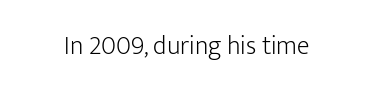
Q: Is the text bold? A: No.
Q: Is the text italic (slanted)? A: No, it is upright.
Q: Is the text underlined? A: No.
Q: Is the spacing between letters normal or unusually wide? A: Normal.
